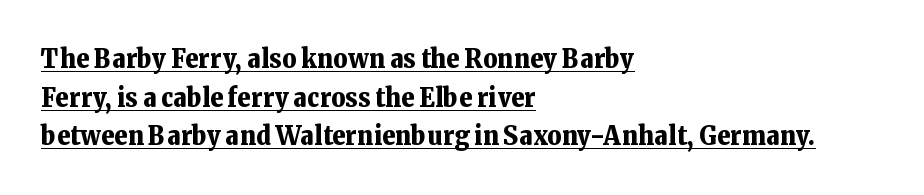
The lettering holds an erect, upright posture throughout. The tracking reads as untouched default to a designer's eye. What decoration does the sample have? An underline. This block has exactly the height ordinary leading produces. A full-strength bold gives these letters their thick strokes.
